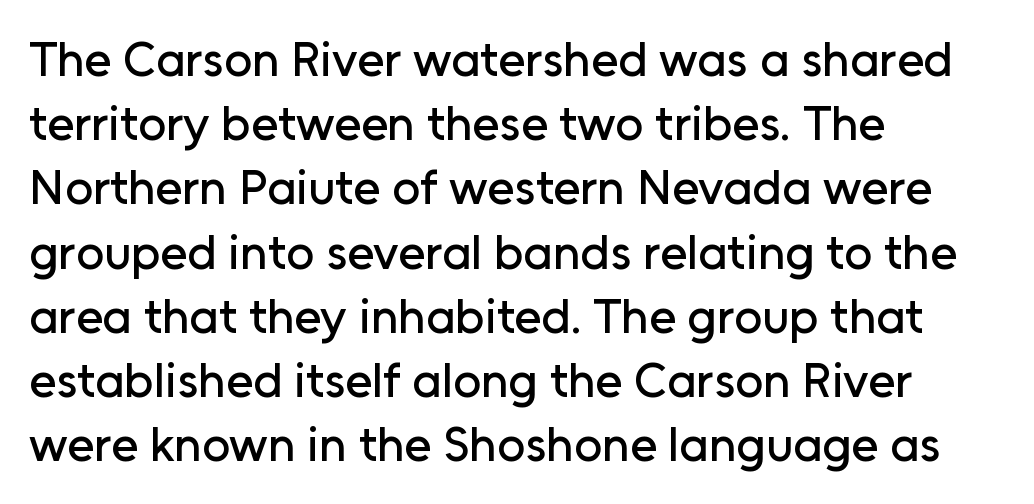
The image shows 49 px sans-serif type, upright; set left-aligned, normal line spacing (1.31x), normal letter spacing, not underlined; low stroke contrast and a medium x-height.
